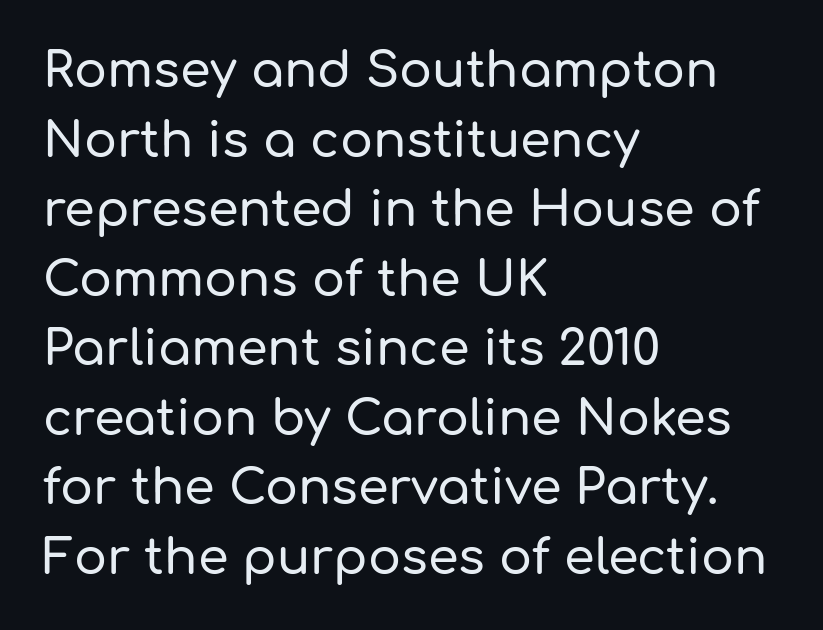
The image shows 49 px sans-serif type, upright; set left-aligned, normal line spacing (1.42x), normal letter spacing, not underlined; low stroke contrast and a medium x-height.
